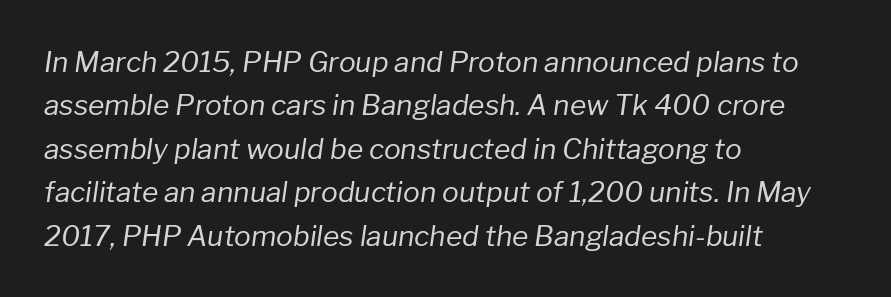
The image shows 28 px regular-weight type, italic (leaning right); set left-aligned, normal line spacing (1.55x), normal letter spacing, not underlined; low stroke contrast and a medium x-height.
